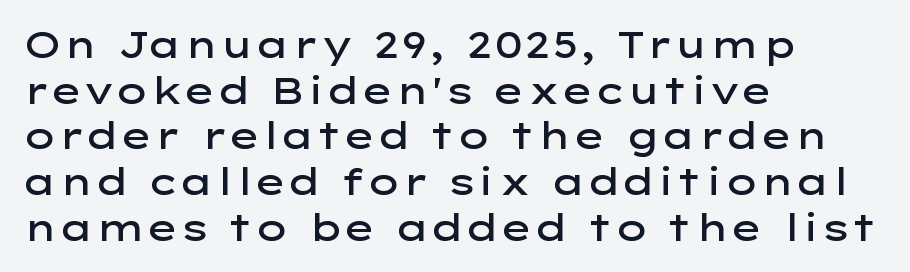
The image shows 36 px semibold, wide sans-serif type, upright; set left-aligned, normal line spacing (1.27x), normal letter spacing, not underlined; low stroke contrast and a medium x-height.
